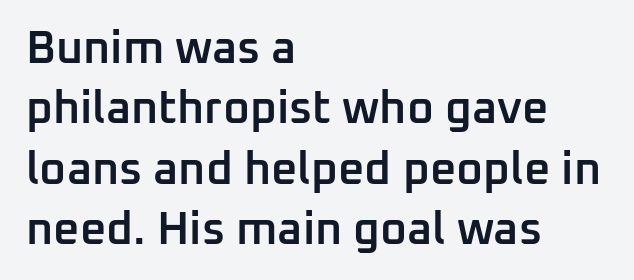
{"serif": "no", "italic": "no", "bold": "semi", "weight": "semibold", "width": "normal", "stroke_contrast": "low", "x_height": "medium", "monospaced": "no", "underline": "no", "align": "left", "line_spacing": "normal", "line_spacing_ratio": 1.31, "letter_spacing": "normal", "letter_spacing_em": 0.0, "glyph_px": 46}
